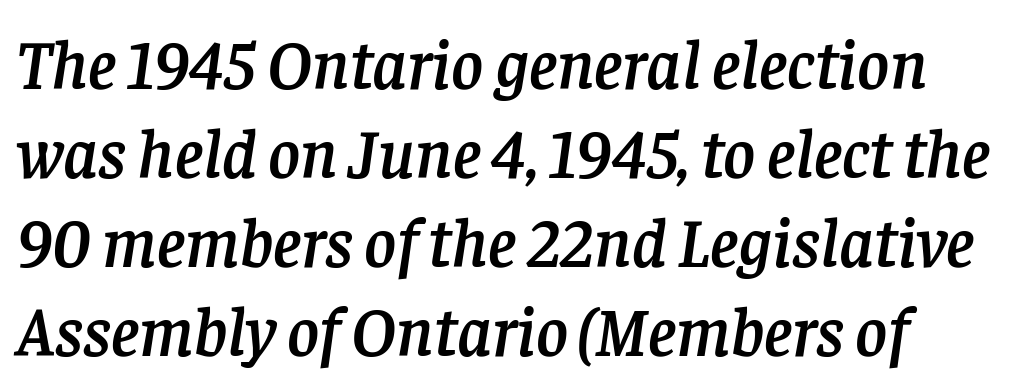
Quick note: interline space is typical. The letters advance in unequal steps, a hallmark of proportional type. This sample uses an oblique cut, with every glyph tilted off the vertical. The foot of each line stays bare and open. Here the glyphs are tracked normally, forming tight word shapes.
